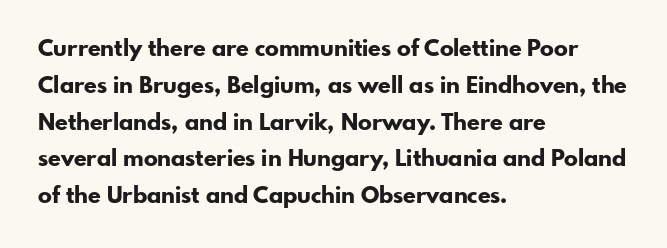
{"italic": "no", "bold": "yes", "underline": "no", "align": "left", "line_spacing": "normal", "line_spacing_ratio": 1.6, "letter_spacing": "normal", "letter_spacing_em": 0.0, "glyph_px": 23}
